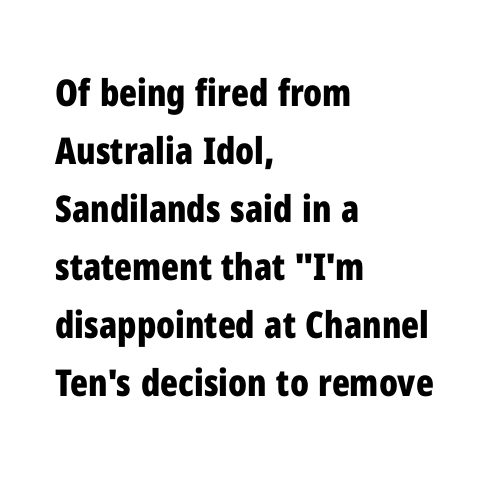
Q: Is the text bold? A: Yes.
Q: Is the text italic (slanted)? A: No, it is upright.
Q: Is the typeface a serif or a sans-serif typeface? A: Sans-serif.
Q: Is the text underlined? A: No.
Q: How is the paragraph aligned? A: Left-aligned.
Q: Is the spacing between letters normal or unusually wide? A: Normal.
Q: Is the spacing between lines tight, normal or loose? A: Normal.
Q: Width (condensed, normal, or wide)? A: Condensed.
Q: Stroke contrast? A: Low.
Q: x-height? A: Medium.
Q: Monospaced? A: No.
